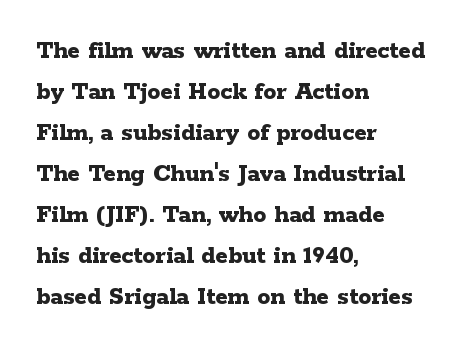
{"italic": "no", "bold": "yes", "underline": "no", "align": "left", "line_spacing": "normal", "line_spacing_ratio": 1.58, "letter_spacing": "normal", "letter_spacing_em": 0.0, "glyph_px": 26}
